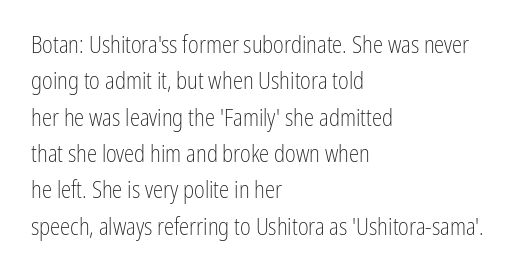
{"italic": "no", "bold": "no", "underline": "no", "align": "left", "line_spacing": "normal", "line_spacing_ratio": 1.58, "letter_spacing": "normal", "letter_spacing_em": 0.0, "glyph_px": 23}
